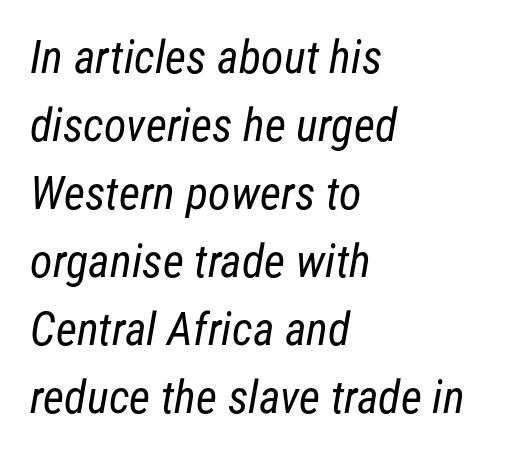
Short and long lines alike share a common starting point at left. Caption: standard tracking, unaltered. Has an underline been added? It has not. No letter is thick-stroked: the sample isn't bold. Type style note: lacks serifs. The rendering uses natural spacing where letterforms have individual widths.
